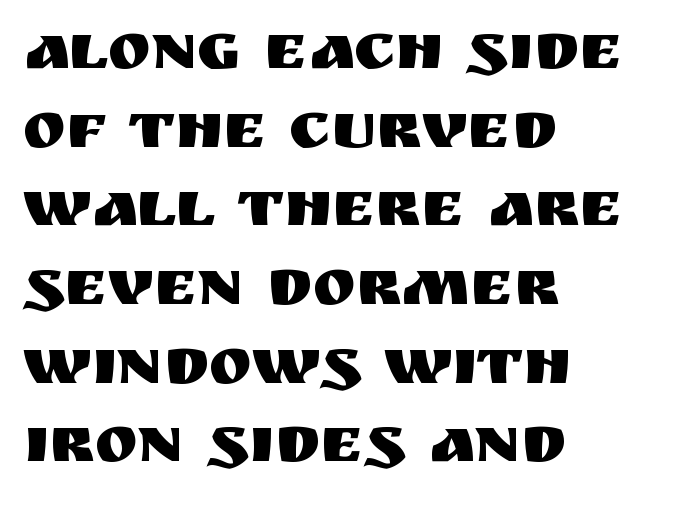
{"serif": "no", "italic": "no", "width": "normal", "stroke_contrast": "medium", "x_height": "large", "monospaced": "no", "underline": "no", "align": "left", "line_spacing_ratio": 1.21, "letter_spacing": "normal", "letter_spacing_em": 0.0, "glyph_px": 65}
